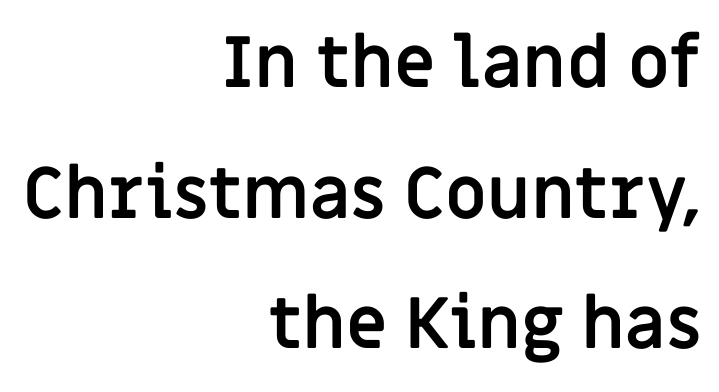
{"serif": "no", "italic": "no", "bold": "yes", "weight": "semibold", "width": "normal", "stroke_contrast": "low", "x_height": "large", "monospaced": "no", "underline": "no", "align": "right", "line_spacing_ratio": 1.84, "letter_spacing": "normal", "letter_spacing_em": 0.0, "glyph_px": 71}
